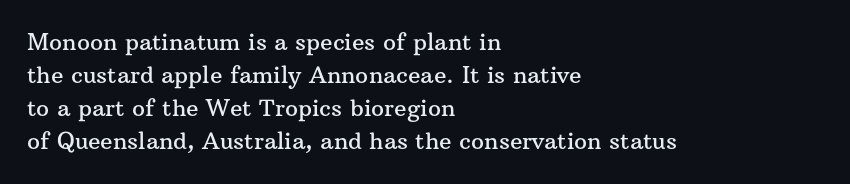
{"italic": "no", "underline": "no", "align": "left", "line_spacing": "normal", "line_spacing_ratio": 1.44, "letter_spacing": "normal", "letter_spacing_em": 0.0, "glyph_px": 23}
